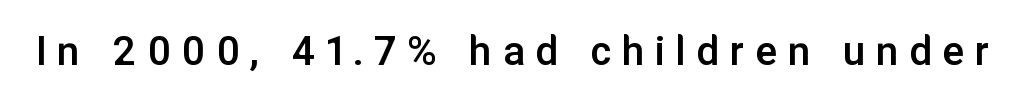
Q: Is the text bold? A: Semi-bold.
Q: Is the text italic (slanted)? A: No, it is upright.
Q: Is the typeface a serif or a sans-serif typeface? A: Sans-serif.
Q: Is the text underlined? A: No.
Q: Is the spacing between letters normal or unusually wide? A: Unusually wide.
Q: Width (condensed, normal, or wide)? A: Normal.
Q: Stroke contrast? A: Low.
Q: x-height? A: Medium.
Q: Monospaced? A: No.
